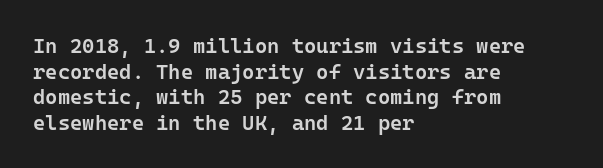
Q: Is the text bold? A: Semi-bold.
Q: Is the text italic (slanted)? A: No, it is upright.
Q: Is the text underlined? A: No.
Q: How is the paragraph aligned? A: Left-aligned.
Q: Is the spacing between letters normal or unusually wide? A: Normal.
